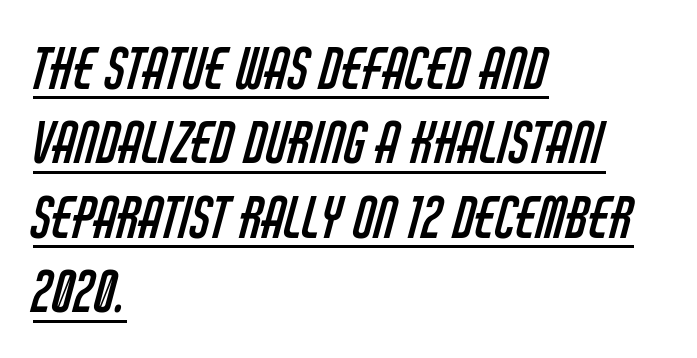
{"serif": "no", "bold": "no", "weight": "regular", "width": "condensed", "stroke_contrast": "low", "x_height": "large", "monospaced": "no", "underline": "yes", "align": "left", "line_spacing": "normal", "line_spacing_ratio": 1.33, "letter_spacing": "normal", "letter_spacing_em": 0.0, "glyph_px": 56}
